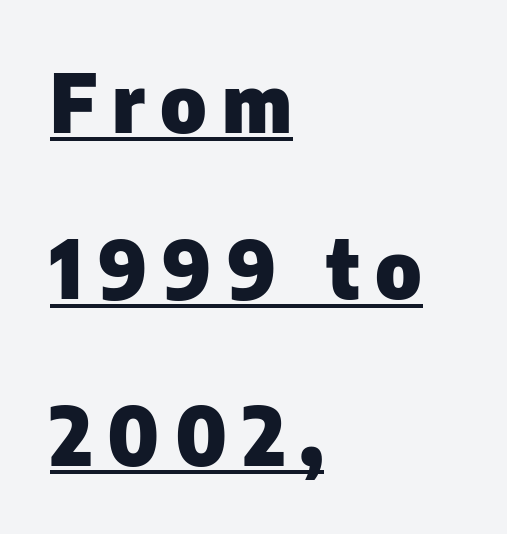
The image shows 80 px heavy sans-serif type, upright; set left-aligned, loose line spacing (2.08x), underlined; low stroke contrast and a medium x-height.
